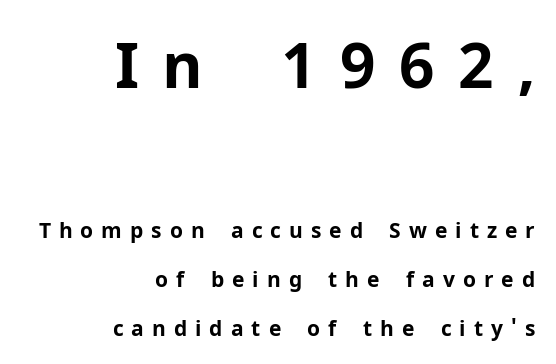
This sample uses expanded letter spacing, leaving extra air between glyphs. One-word summary of the alignment: right. Look at the stroke-to-counter ratio: heavy, a bold. Scale decreases going downward across the two blocks.
